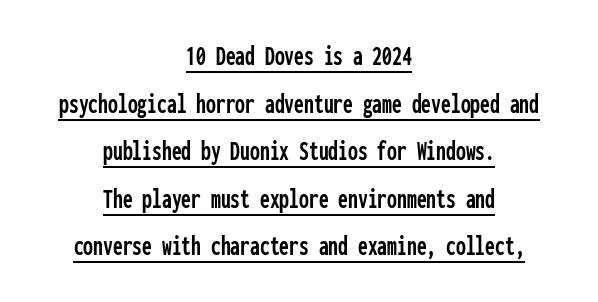
The image shows 28 px condensed sans-serif type, upright, monospaced; set centered, normal line spacing (1.7x), normal letter spacing, underlined; low stroke contrast and a medium x-height.
